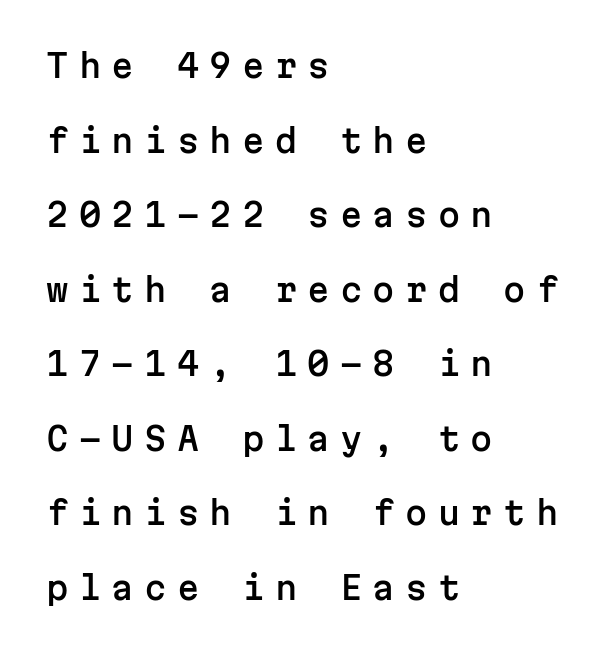
{"serif": "no", "italic": "no", "width": "normal", "stroke_contrast": "low", "x_height": "medium", "monospaced": "yes", "underline": "no", "align": "left", "line_spacing": "loose", "line_spacing_ratio": 2.33, "letter_spacing": "wide", "letter_spacing_em": 0.32, "glyph_px": 32}
